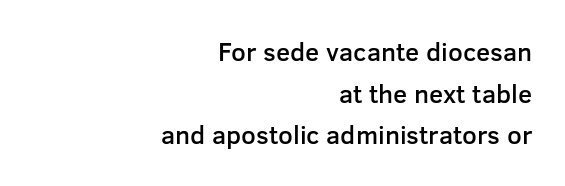
How would I describe the line gaps? Plain and ordinary. Caption: standard tracking, unaltered. Underline: absent. Posture: straight, roman, zero tilt.
